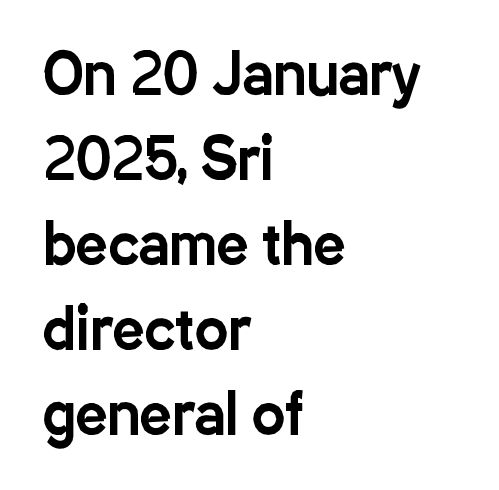
{"serif": "no", "italic": "no", "width": "condensed", "stroke_contrast": "low", "x_height": "medium", "monospaced": "no", "underline": "no", "align": "left", "line_spacing": "normal", "line_spacing_ratio": 1.52, "letter_spacing": "normal", "letter_spacing_em": 0.0, "glyph_px": 56}
